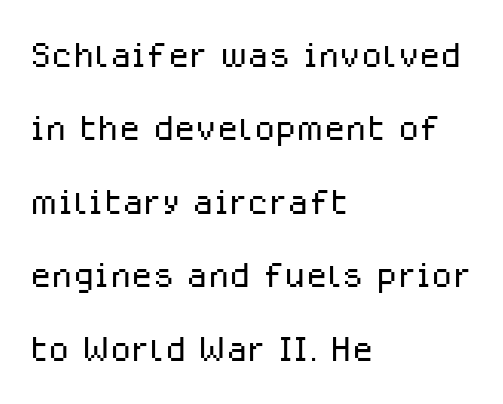
The text was rendered using a sans face with plain stroke endings. Casual observation: everything's shoved over to the left. No extra ink here — the face is not bold. Do the characters align in a grid? No, the font is proportional. The rendering keeps characters at their native spacing. A roman cut, with each character standing at attention.
